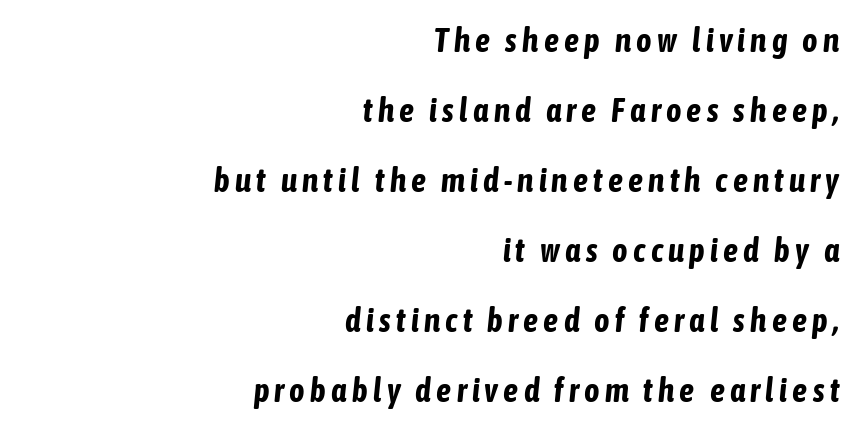
The passage is arranged like a letterhead date or caption credit — flush right. In terms of posture, this sample is oblique. Thick stems and heavy bowls — unmistakably bold. The letters advance in unequal steps, a hallmark of proportional type.
